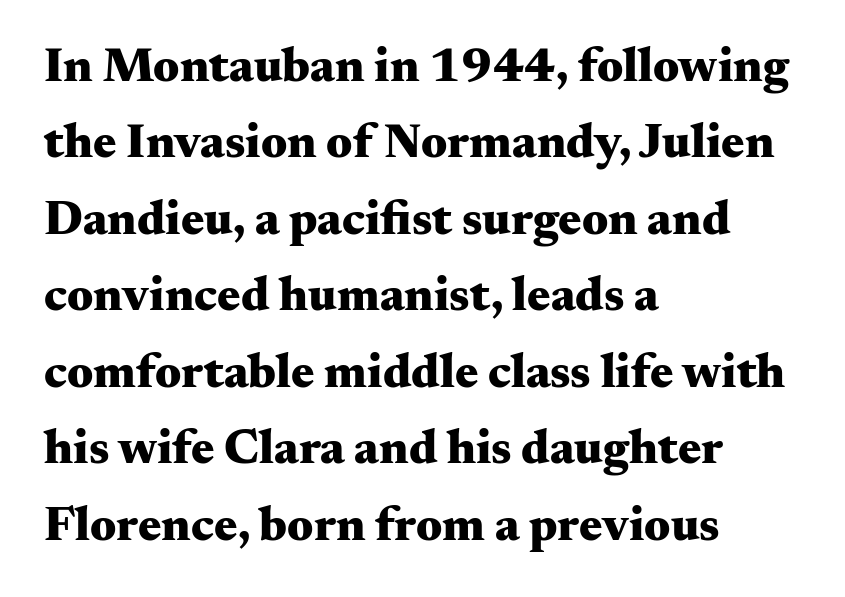
The image shows 49 px heavy, wide serif type, upright; set left-aligned, normal line spacing (1.56x), normal letter spacing, not underlined; medium stroke contrast and a small x-height.
